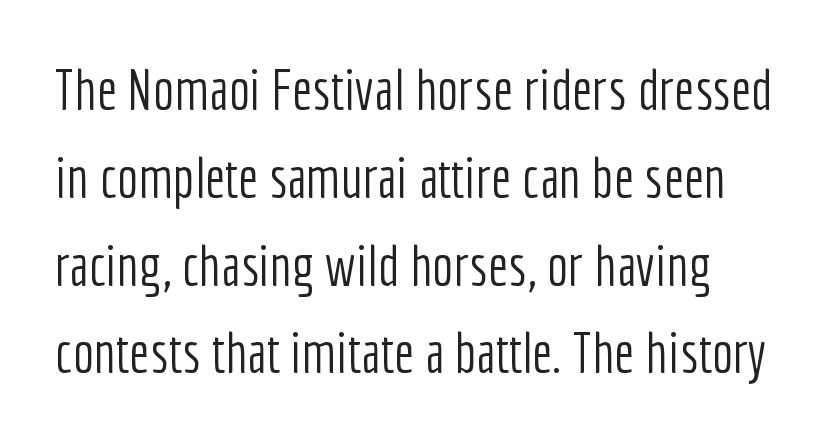
The image shows 57 px light, condensed sans-serif type, upright; set normal line spacing (1.54x), normal letter spacing, not underlined; low stroke contrast and a medium x-height.
